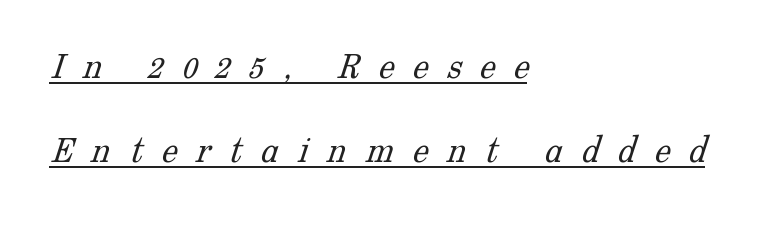
This sample uses a serif face. Do the characters align in a grid? No, the font is proportional. Where is the straight margin? On the left. What stands out about the letter spacing? Its width — letters are far apart.
